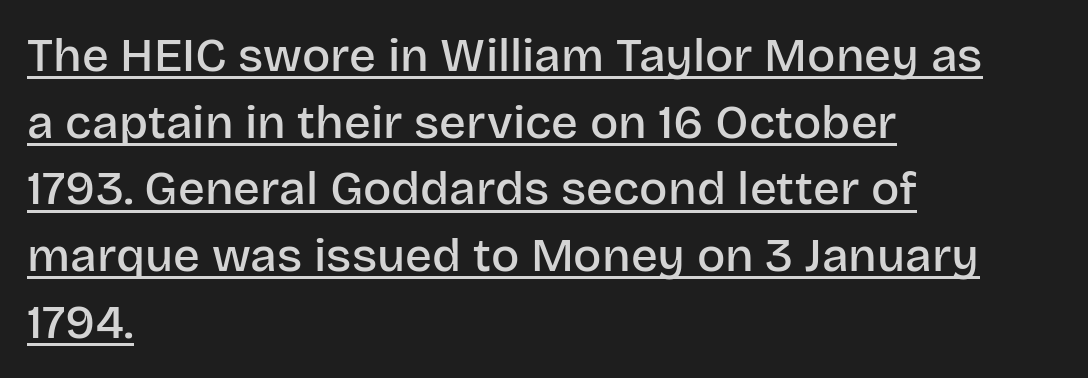
Font category for this specimen: sans-serif. Do the characters align in a grid? No, the font is proportional. Nope, not italic — everything's standing straight. Students, this is semibold: more ink than regular, less than bold.
